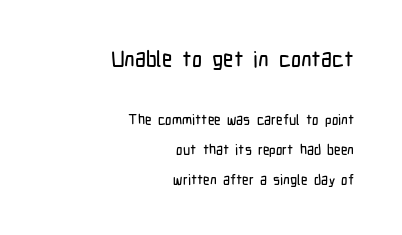
Whoever set this made the first block the dominant, larger element. Do the letters lean? They stand straight. The vertical gap from one line to the next is large. The rag falls on the left side of this text block. The gap between lines stays unmarked. The letterforms sit shoulder to shoulder at normal distance.
